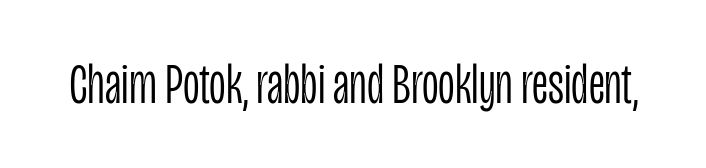
The specimen omits any rule beneath the text block's lines. These glyphs show unthickened strokes, regular width or finer. The line texture is even and compact thanks to regular tracking. You can tell from the bare stems that sans-serif type was used. Nope, not italic — everything's standing straight.
